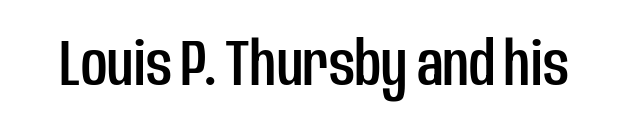
{"serif": "no", "italic": "no", "width": "condensed", "stroke_contrast": "low", "x_height": "large", "monospaced": "no", "underline": "no", "letter_spacing": "normal", "letter_spacing_em": 0.0, "glyph_px": 65}
